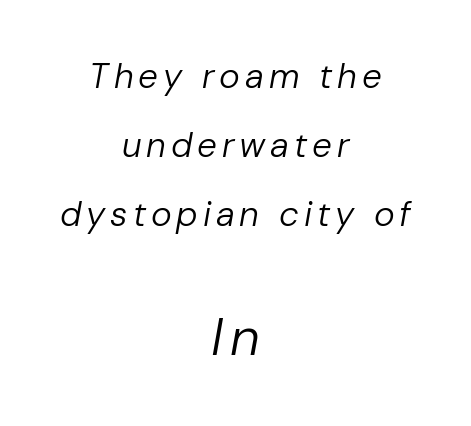
The image shows 53 px regular-weight type, italic (leaning right); set centered, loose line spacing (1.97x), not underlined; the second (bottom) block is 1.51x larger; low stroke contrast and a medium x-height.
